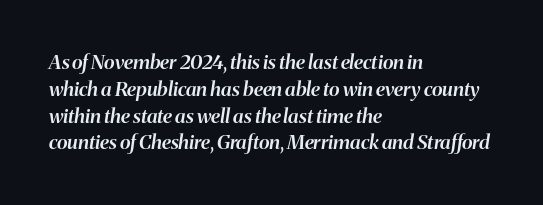
The image shows 20 px text type, italic (leaning right); set left-aligned, normal line spacing (1.34x), normal letter spacing, not underlined.
